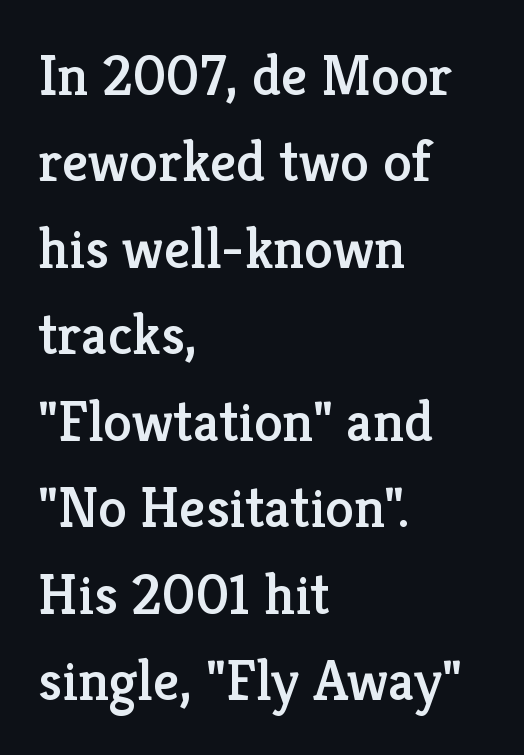
Q: Is the text italic (slanted)? A: No, it is upright.
Q: Is the typeface a serif or a sans-serif typeface? A: Serif.
Q: Is the text underlined? A: No.
Q: How is the paragraph aligned? A: Left-aligned.
Q: Is the spacing between letters normal or unusually wide? A: Normal.
Q: Is the spacing between lines tight, normal or loose? A: Normal.
Q: Width (condensed, normal, or wide)? A: Normal.
Q: Stroke contrast? A: Low.
Q: x-height? A: Medium.
Q: Monospaced? A: No.
